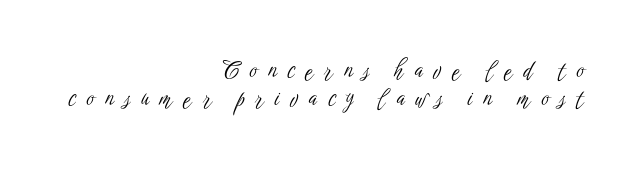
Q: Is the text bold? A: No.
Q: Is the text italic (slanted)? A: Yes.
Q: Is the text underlined? A: No.
Q: How is the paragraph aligned? A: Right-aligned.
Q: Is the spacing between letters normal or unusually wide? A: Unusually wide.
